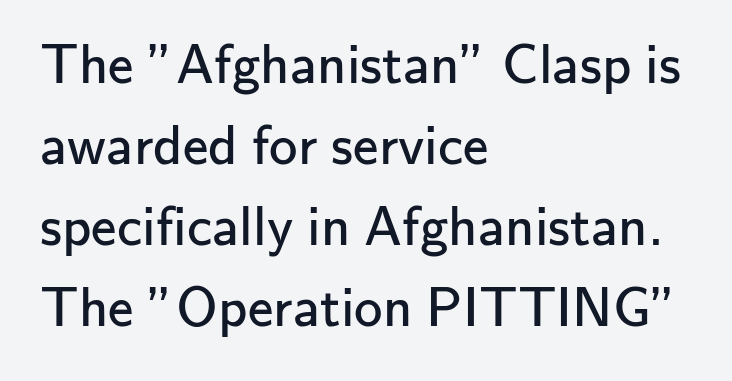
Normally led — the rows are evenly, conventionally spaced. The rendering anchors every line to the left-hand side. This sample uses plain, unmodified letter spacing. Are there feet on the stems? There aren't — it's a sans. The type sits square on the baseline with zero lean. The zone under the glyphs is completely vacant.
